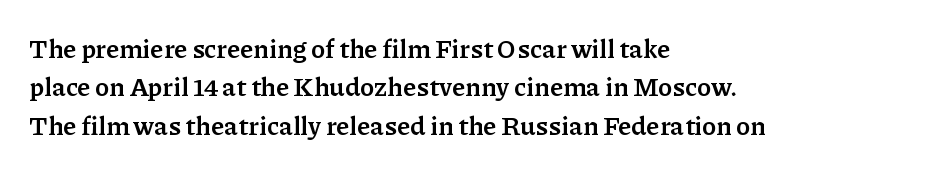
The image shows 26 px bold type, upright; set left-aligned, normal line spacing (1.48x), normal letter spacing, not underlined.
